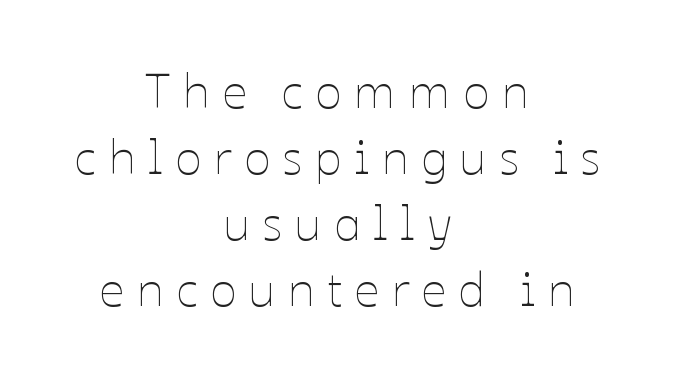
Q: Is the text bold? A: No.
Q: Is the text italic (slanted)? A: No, it is upright.
Q: Is the text underlined? A: No.
Q: How is the paragraph aligned? A: Centered.
Q: Is the spacing between letters normal or unusually wide? A: Unusually wide.
Q: Is the spacing between lines tight, normal or loose? A: Normal.
Q: Width (condensed, normal, or wide)? A: Normal.
Q: Stroke contrast? A: Low.
Q: x-height? A: Medium.
Q: Monospaced? A: No.
